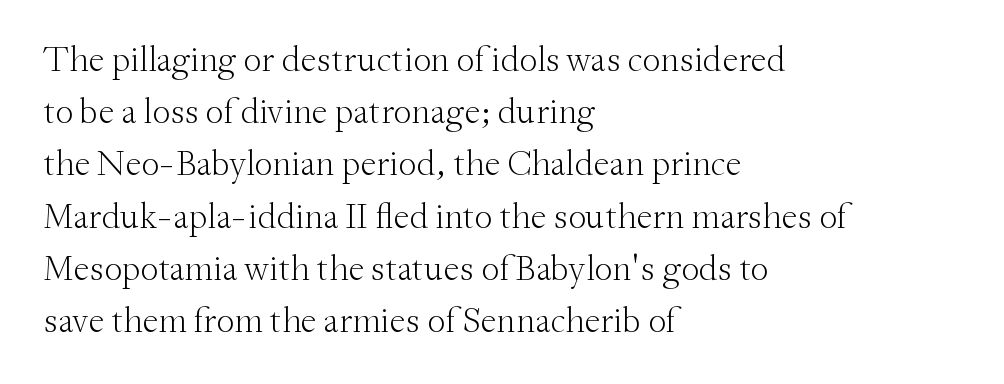
The image shows 36 px light serif type, upright; set left-aligned, normal line spacing (1.45x), normal letter spacing, not underlined; medium stroke contrast and a small x-height.
